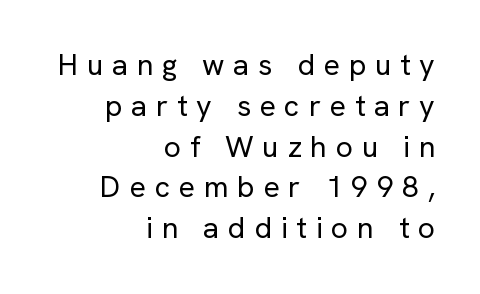
The image shows 30 px regular-weight sans-serif type, upright; set right-aligned, normal line spacing (1.36x), unusually wide letter spacing (+0.29 em), not underlined; low stroke contrast and a medium x-height.
